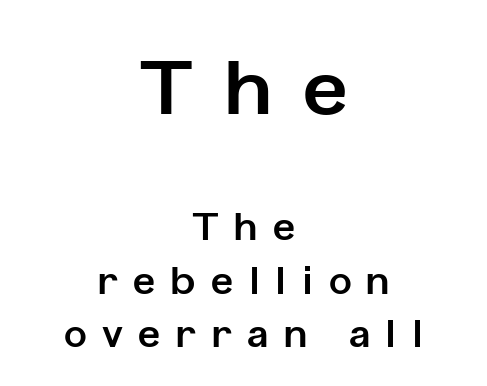
The image shows 77 px bold sans-serif type, upright; set centered, normal line spacing (1.4x), unusually wide letter spacing (+0.41 em), not underlined; the first (top) block is 2.03x larger; low stroke contrast and a medium x-height.
